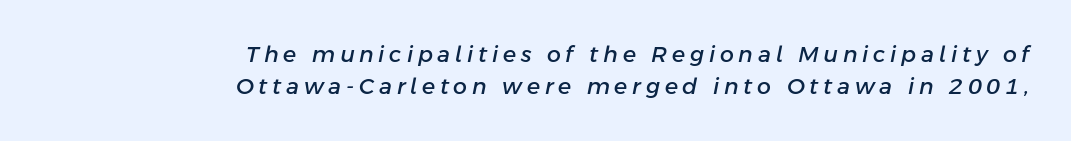
How would I describe the line gaps? Plain and ordinary. Slanted lettering throughout. The passage shown is not underscored anywhere. A student would call this right alignment; a typographer would say flush right, rag left. The passage shown has open, widely tracked lettering throughout.
